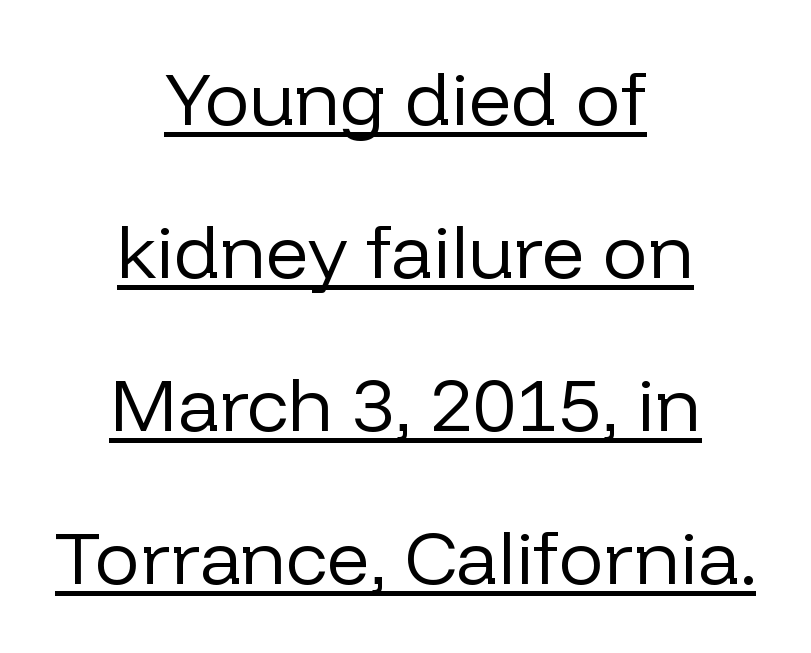
Horizontal bands of white between lines are thick stripes. Does extra space separate the letters? No, they use regular spacing. Think of a printed novel: that variable character pitch is what you see here. Letterform terminals end flat and unadorned throughout the passage. A typesetter would mark this as roman, not italic. The face looks like a standard text weight, possibly lighter.
